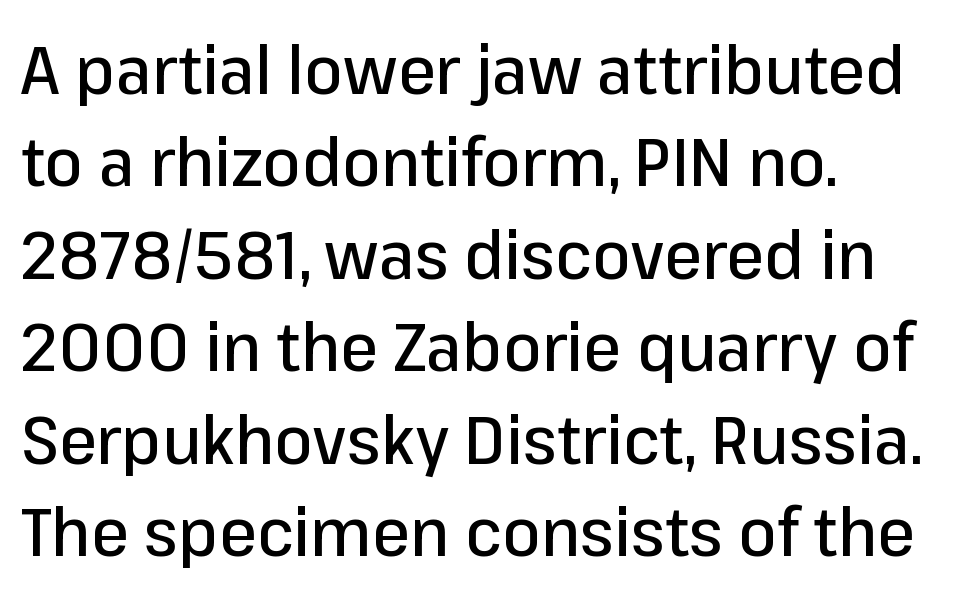
{"serif": "no", "italic": "no", "width": "normal", "stroke_contrast": "low", "x_height": "medium", "monospaced": "no", "underline": "no", "align": "left", "line_spacing": "normal", "line_spacing_ratio": 1.36, "letter_spacing": "normal", "letter_spacing_em": 0.0, "glyph_px": 68}
